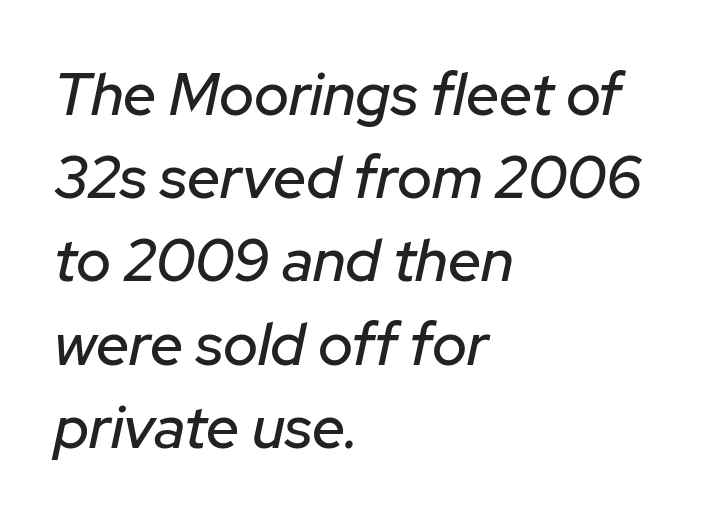
{"italic": "yes", "lean": "right", "slant_degrees": 12, "width": "normal", "stroke_contrast": "low", "x_height": "medium", "monospaced": "no", "underline": "no", "align": "left", "line_spacing": "normal", "line_spacing_ratio": 1.41, "letter_spacing": "normal", "letter_spacing_em": 0.0, "glyph_px": 59}
